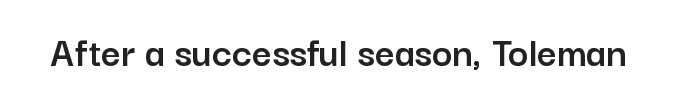
The image shows 43 px sans-serif type, upright; set normal letter spacing, not underlined; low stroke contrast and a medium x-height.
